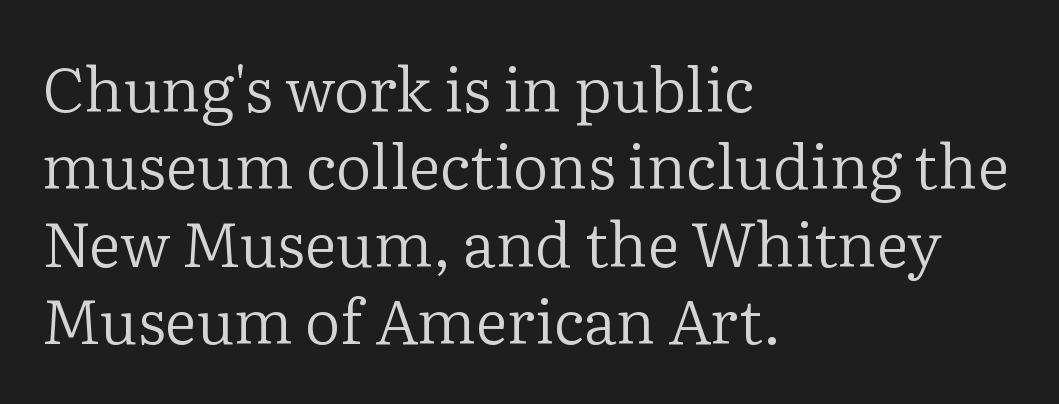
The image shows 62 px regular-weight serif type, upright; set left-aligned, normal line spacing (1.25x), normal letter spacing, not underlined; low stroke contrast and a medium x-height.
